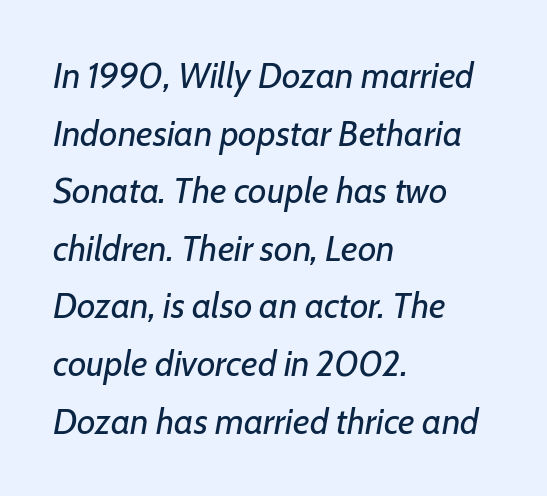
{"italic": "yes", "lean": "right", "slant_degrees": 7, "bold": "no", "weight": "regular", "width": "normal", "stroke_contrast": "low", "x_height": "medium", "monospaced": "no", "underline": "no", "align": "left", "line_spacing": "normal", "line_spacing_ratio": 1.6, "letter_spacing": "normal", "letter_spacing_em": 0.0, "glyph_px": 36}
